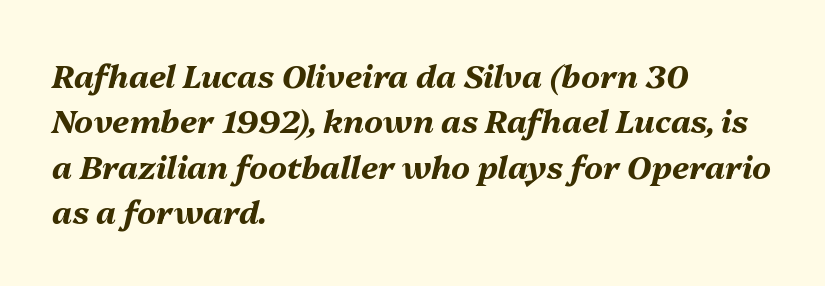
The face used here is proportionally spaced, like ordinary book or web type. The area under the type is left untouched. The lettering tilts uniformly, giving the passage an italic look. Reading down the block, your eye returns to a fixed left position each line.
